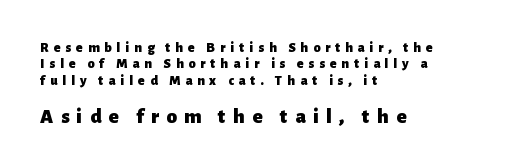
Underline: absent. One-word summary of the alignment: left. This is roman type, the default non-slanted kind. Stroke thickness is high; the sample reads as a true bold. The rendering enlarges the type as you move from the upper chunk to the lower.
